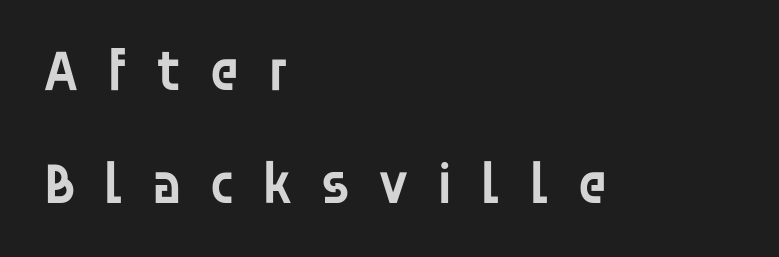
{"serif": "no", "italic": "no", "bold": "semi", "weight": "semibold", "width": "normal", "stroke_contrast": "low", "x_height": "large", "monospaced": "no", "underline": "no", "align": "left", "line_spacing": "loose", "line_spacing_ratio": 1.91, "letter_spacing": "wide", "letter_spacing_em": 0.44, "glyph_px": 59}
